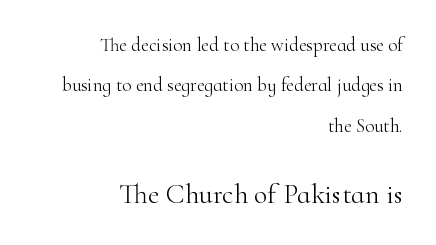
The type sits square on the baseline with zero lean. A great deal of white space separates one row of letters from the next. Just letters on the line, the space beneath them empty. The more generous point size was reserved for the lower chunk. Does extra space separate the letters? No, they use regular spacing. Each letter keeps its own natural width here, so spacing adapts to shape.
